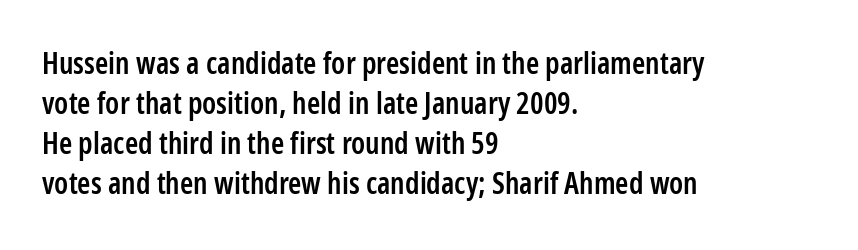
{"serif": "no", "italic": "no", "bold": "semi", "weight": "semibold", "width": "condensed", "stroke_contrast": "low", "x_height": "medium", "monospaced": "no", "underline": "no", "align": "left", "line_spacing": "normal", "line_spacing_ratio": 1.33, "letter_spacing": "normal", "letter_spacing_em": 0.0, "glyph_px": 30}
